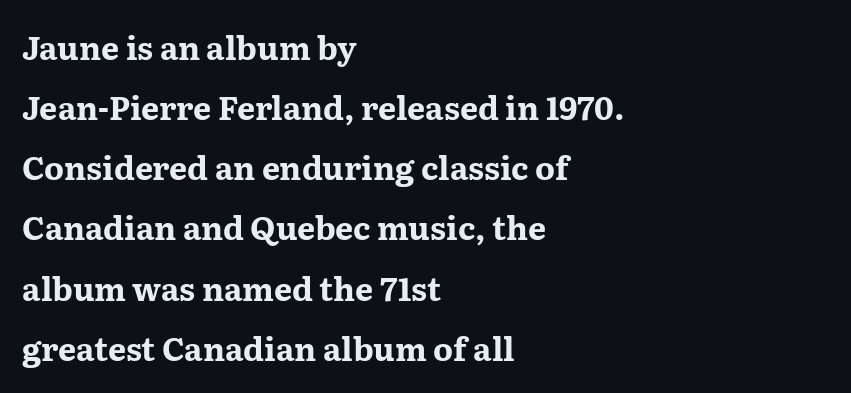
Examine the stroke ends and you'll spot serifs. In terms of letterspacing, this is plain default setting. Visually the block forms a straight wall on the left and a jagged coastline on the right. Each glyph is drawn with heavy, bold strokes. Does the lettering tilt? It doesn't — this is upright. Think of a printed novel: that variable character pitch is what you see here.
